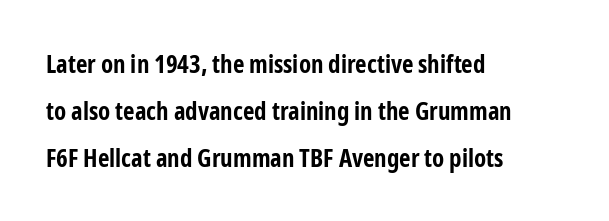
The type sits square on the baseline with zero lean. A bare baseline throughout the passage. The face used here has the dense, thick strokes of a bold. Leftover space on each line is placed entirely after the last word. Is the letter spacing exaggerated? No — it looks like the ordinary default.
